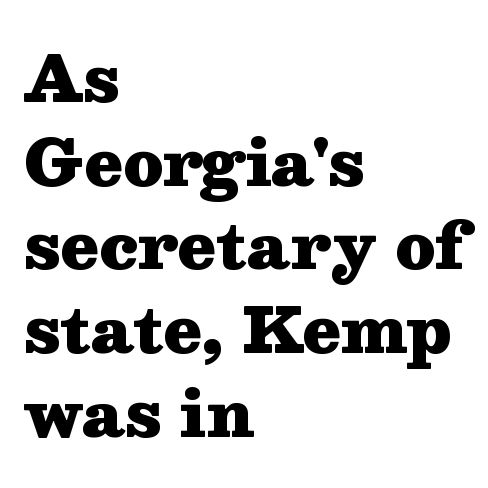
The image shows 62 px heavy, wide serif type, upright; set left-aligned, normal line spacing (1.35x), normal letter spacing, not underlined; medium stroke contrast and a medium x-height.
